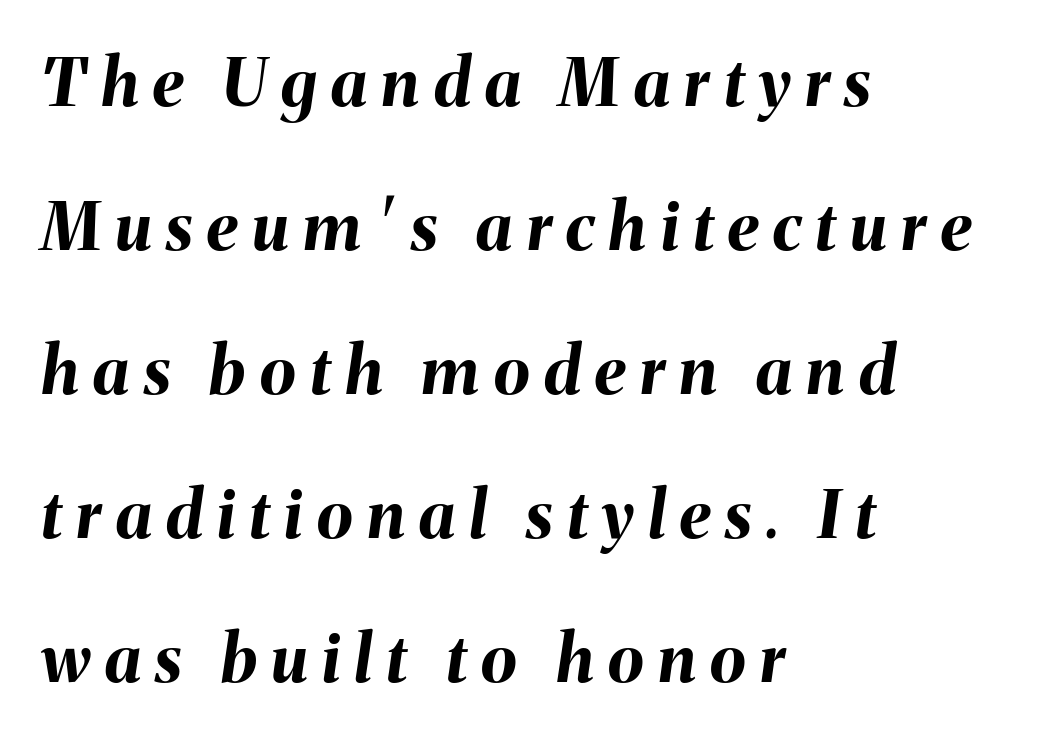
The image shows 66 px bold type, italic (leaning right); set left-aligned, loose line spacing (2.18x), unusually wide letter spacing (+0.22 em), not underlined; medium stroke contrast and a medium x-height.
